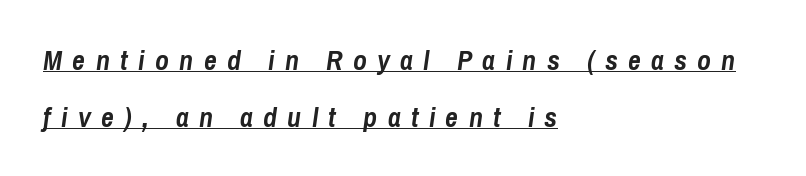
In terms of weight, the rendering is a true, heavy bold. Layout note: lines flush left. A typesetter would call this proportional, since set widths differ per character. Beneath each row of characters lies a ruled line.
